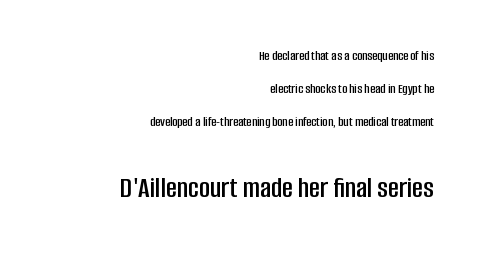
Q: Is the text italic (slanted)? A: No, it is upright.
Q: Is the typeface a serif or a sans-serif typeface? A: Sans-serif.
Q: Is the text underlined? A: No.
Q: How is the paragraph aligned? A: Right-aligned.
Q: Is the spacing between letters normal or unusually wide? A: Normal.
Q: Is the spacing between lines tight, normal or loose? A: Loose.
Q: Which block of text is set in a larger size, the first (top) or the second (bottom)? A: The second (bottom) one.
Q: Width (condensed, normal, or wide)? A: Condensed.
Q: Stroke contrast? A: Low.
Q: x-height? A: Large.
Q: Monospaced? A: No.
